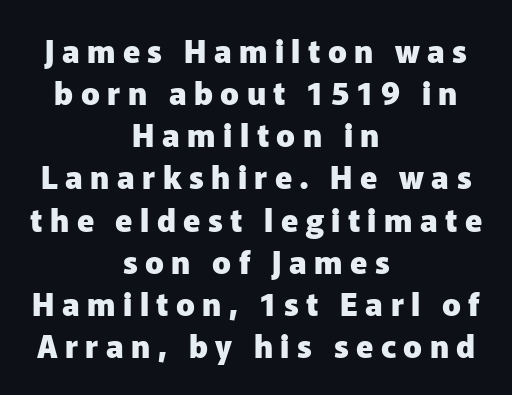
Horizontal alignment here is central, giving a formal, balanced look. Quick note: underline off. The letters carry no serifs — their stems end cleanly without finishing strokes. Rows of type keep a routine distance in the vertical direction. Varying glyph widths throughout — classic text-font behaviour.
